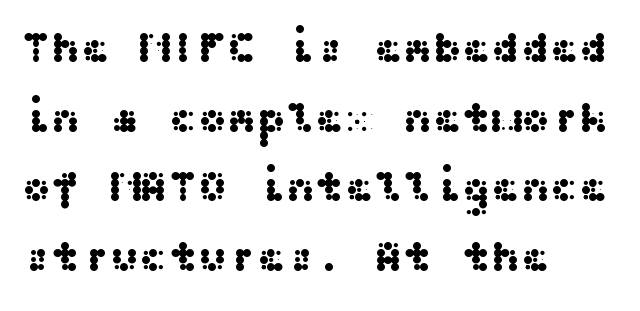
The image shows 44 px wide sans-serif type, upright; set left-aligned, normal line spacing (1.58x), normal letter spacing, not underlined; medium stroke contrast and a medium x-height.
